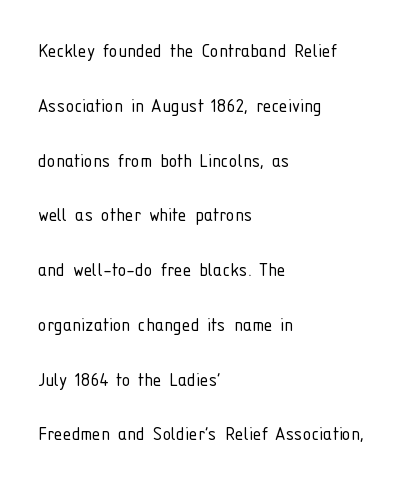
The letters stand upright; this is a roman face. Think standard paragraph weight, or any step lighter than that. Each new line begins a long way beneath the previous one. Line starts are locked; line ends wander. The face used here is rendered with its standard letterfit.
